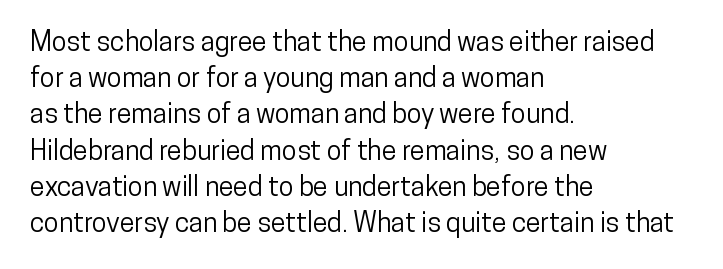
The image shows 27 px text type, upright; set left-aligned, normal line spacing (1.34x), normal letter spacing, not underlined.
